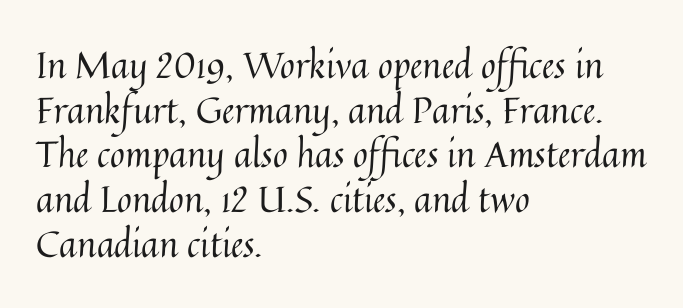
Q: Is the text bold? A: No.
Q: Is the text italic (slanted)? A: Yes.
Q: Is the text underlined? A: No.
Q: How is the paragraph aligned? A: Left-aligned.
Q: Is the spacing between letters normal or unusually wide? A: Normal.
Q: Width (condensed, normal, or wide)? A: Normal.
Q: Stroke contrast? A: Medium.
Q: x-height? A: Medium.
Q: Monospaced? A: No.
